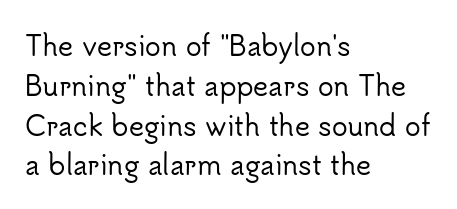
How would I describe the line gaps? Plain and ordinary. Does extra space separate the letters? No, they use regular spacing. These lines stack with their left ends in a neat column. Underlining? Definitely not there. Quick note: not italic, upright.
